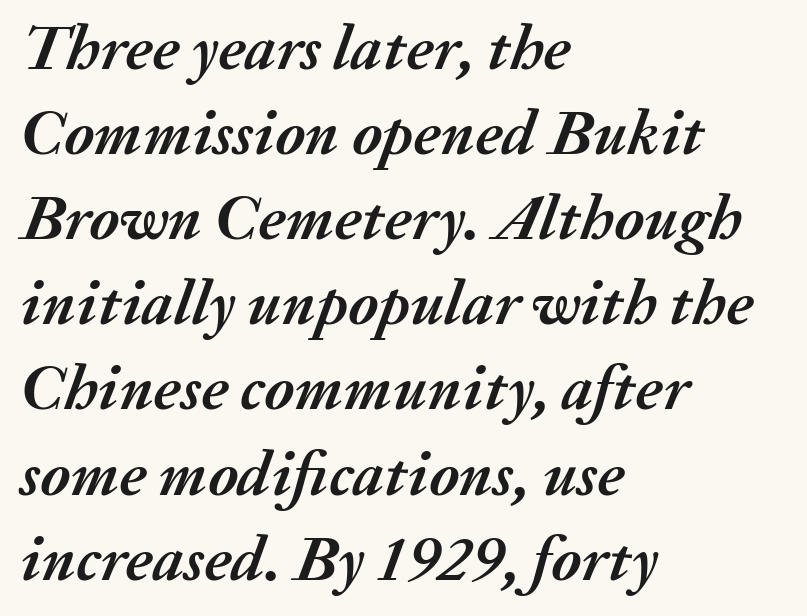
Q: Is the text bold? A: Yes.
Q: Is the text italic (slanted)? A: Yes, it leans right by about 20 degrees.
Q: Is the text underlined? A: No.
Q: How is the paragraph aligned? A: Left-aligned.
Q: Is the spacing between letters normal or unusually wide? A: Normal.
Q: Is the spacing between lines tight, normal or loose? A: Normal.
Q: Width (condensed, normal, or wide)? A: Normal.
Q: Stroke contrast? A: Medium.
Q: x-height? A: Medium.
Q: Monospaced? A: No.
